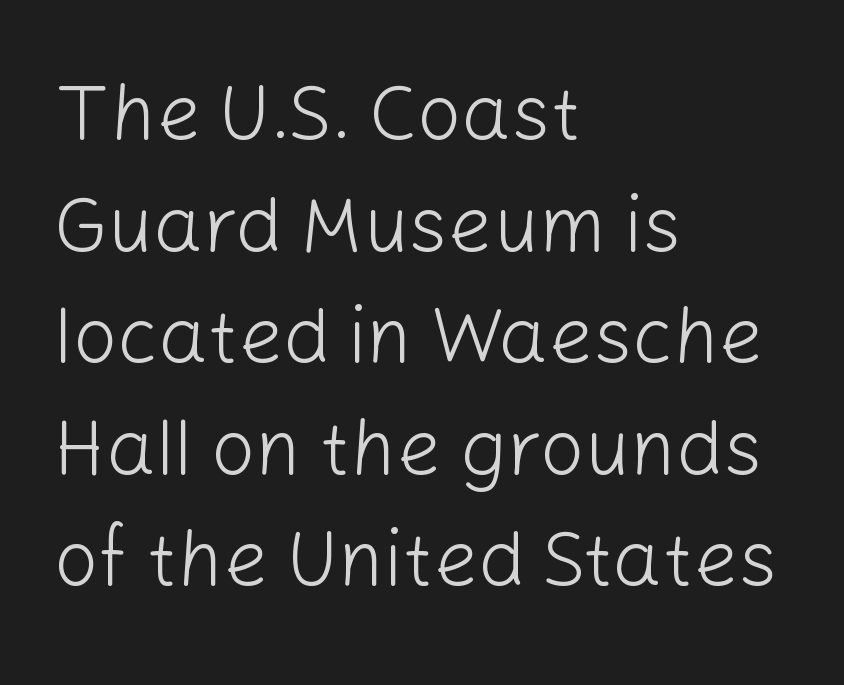
Q: Is the text bold? A: No.
Q: Is the text italic (slanted)? A: No, it is upright.
Q: Is the typeface a serif or a sans-serif typeface? A: Sans-serif.
Q: Is the text underlined? A: No.
Q: How is the paragraph aligned? A: Left-aligned.
Q: Is the spacing between letters normal or unusually wide? A: Normal.
Q: Is the spacing between lines tight, normal or loose? A: Normal.
Q: Width (condensed, normal, or wide)? A: Normal.
Q: Stroke contrast? A: Low.
Q: x-height? A: Medium.
Q: Monospaced? A: No.
